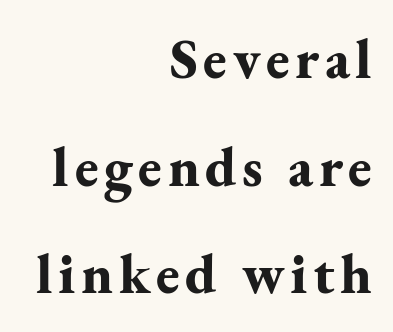
Q: Is the text bold? A: Yes.
Q: Is the text italic (slanted)? A: No, it is upright.
Q: Is the typeface a serif or a sans-serif typeface? A: Serif.
Q: Is the text underlined? A: No.
Q: How is the paragraph aligned? A: Right-aligned.
Q: Is the spacing between lines tight, normal or loose? A: Loose.
Q: Width (condensed, normal, or wide)? A: Normal.
Q: Stroke contrast? A: Medium.
Q: x-height? A: Small.
Q: Monospaced? A: No.
